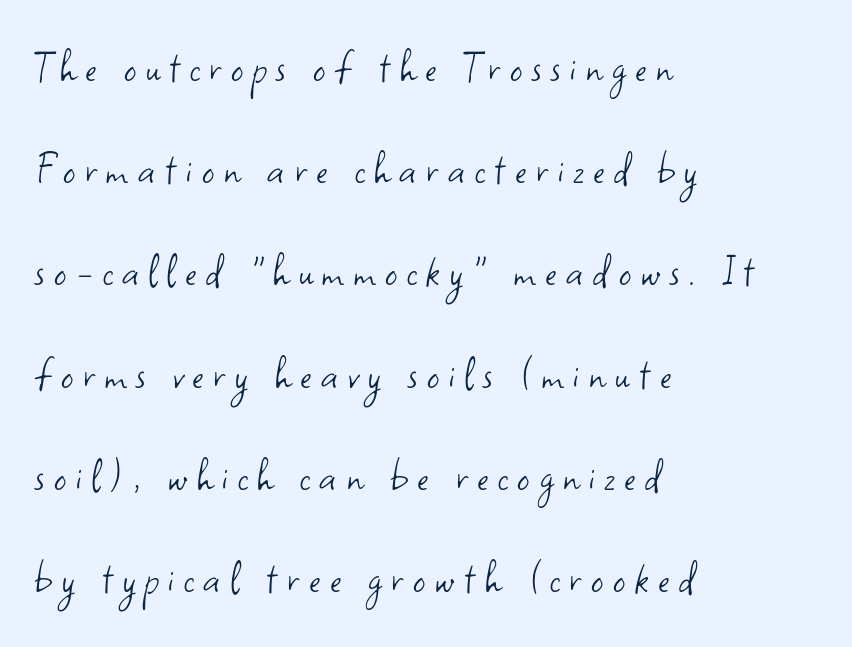
Widely set lines give the paragraph a tall, airy silhouette. The passage is arranged the way most books set body copy — flush left. Here the designer chose a conventional face with non-uniform glyph widths. Font category for this specimen: sans-serif.
